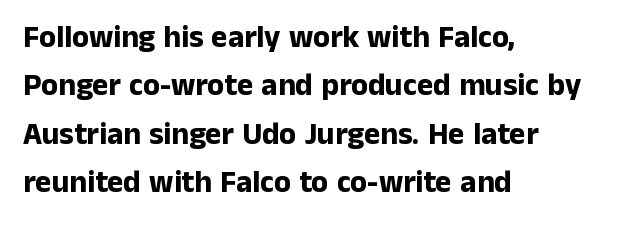
Is this a sans? Yes — the strokes have no serifs. Which margin do the lines hug? The left one — the right edge is uneven. Look at the tracking — it's just the regular setting, nothing added. Has an underline been added? It has not. Each glyph is drawn with heavy, bold strokes. Tall strokes in this sample are plumb rather than angled.
